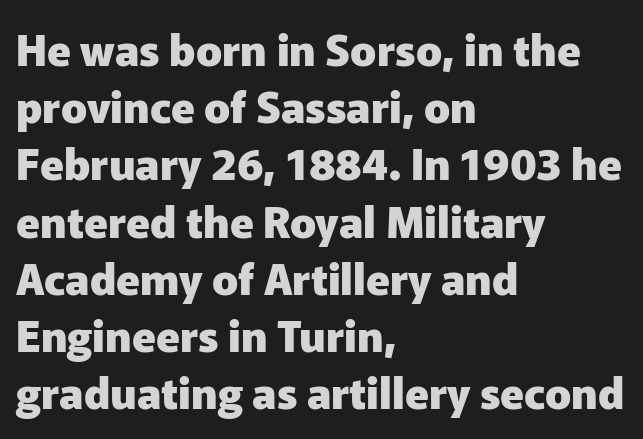
Q: Is the text bold? A: Yes.
Q: Is the text italic (slanted)? A: No, it is upright.
Q: Is the typeface a serif or a sans-serif typeface? A: Sans-serif.
Q: Is the text underlined? A: No.
Q: How is the paragraph aligned? A: Left-aligned.
Q: Is the spacing between letters normal or unusually wide? A: Normal.
Q: Is the spacing between lines tight, normal or loose? A: Normal.
Q: Width (condensed, normal, or wide)? A: Normal.
Q: Stroke contrast? A: Low.
Q: x-height? A: Medium.
Q: Monospaced? A: No.
